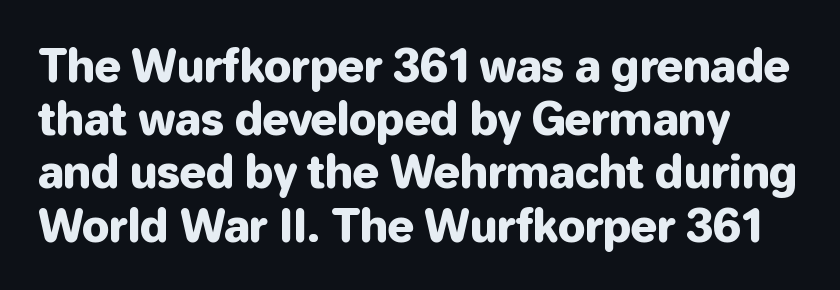
Q: Is the text italic (slanted)? A: No, it is upright.
Q: Is the typeface a serif or a sans-serif typeface? A: Sans-serif.
Q: Is the text underlined? A: No.
Q: Is the spacing between letters normal or unusually wide? A: Normal.
Q: Width (condensed, normal, or wide)? A: Normal.
Q: Stroke contrast? A: Low.
Q: x-height? A: Medium.
Q: Monospaced? A: No.
